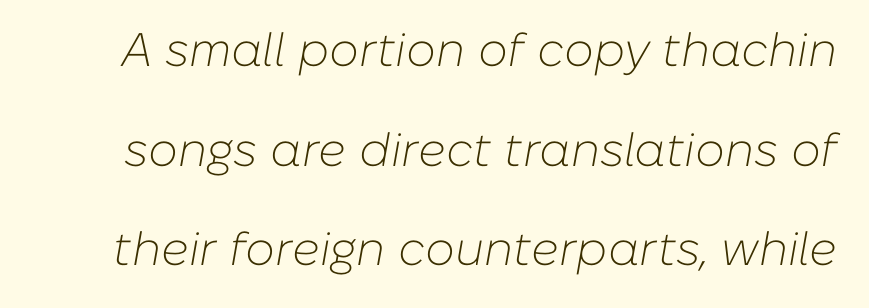
The image shows 47 px light type, italic (leaning right); set loose line spacing (2.12x), normal letter spacing, not underlined; low stroke contrast and a medium x-height.
